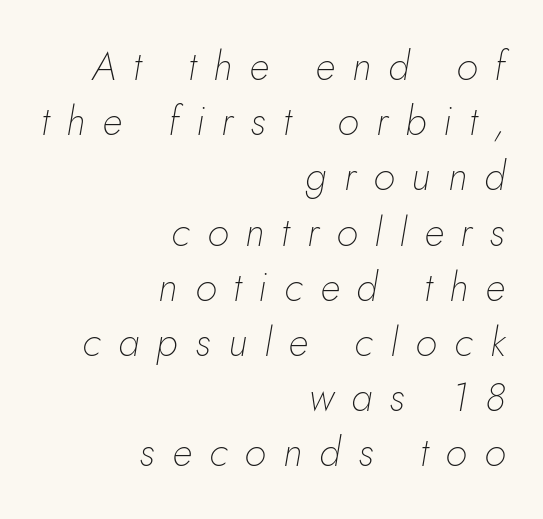
Q: Is the text bold? A: No.
Q: Is the text italic (slanted)? A: Yes, it leans right by about 10 degrees.
Q: Is the text underlined? A: No.
Q: How is the paragraph aligned? A: Right-aligned.
Q: Is the spacing between letters normal or unusually wide? A: Unusually wide.
Q: Is the spacing between lines tight, normal or loose? A: Normal.
Q: Width (condensed, normal, or wide)? A: Normal.
Q: Stroke contrast? A: Low.
Q: x-height? A: Small.
Q: Monospaced? A: No.
